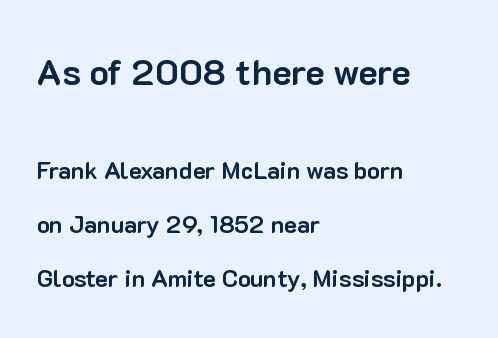
Q: Is the text bold? A: Yes.
Q: Is the text italic (slanted)? A: No, it is upright.
Q: Is the typeface a serif or a sans-serif typeface? A: Sans-serif.
Q: Is the text underlined? A: No.
Q: How is the paragraph aligned? A: Left-aligned.
Q: Is the spacing between letters normal or unusually wide? A: Normal.
Q: Is the spacing between lines tight, normal or loose? A: Loose.
Q: Which block of text is set in a larger size, the first (top) or the second (bottom)? A: The first (top) one.
Q: Width (condensed, normal, or wide)? A: Normal.
Q: Stroke contrast? A: Low.
Q: x-height? A: Medium.
Q: Monospaced? A: No.
